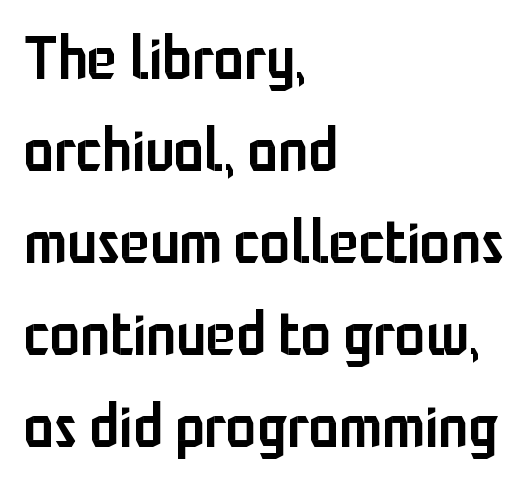
{"serif": "no", "italic": "no", "bold": "semi", "weight": "semibold", "width": "condensed", "stroke_contrast": "low", "x_height": "medium", "monospaced": "no", "underline": "no", "align": "left", "line_spacing": "normal", "line_spacing_ratio": 1.51, "letter_spacing": "normal", "letter_spacing_em": 0.0, "glyph_px": 61}
